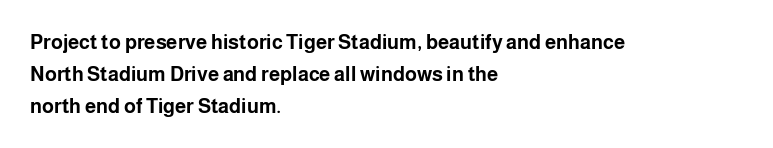
Upright lettering throughout. The foot of each line stays bare and open. Line spacing here is normal. The letters sit at their default tracking, neither squeezed nor spread. The setting favours the left margin, as ordinary paragraphs usually do. These words are printed bold, with thick strokes throughout.
